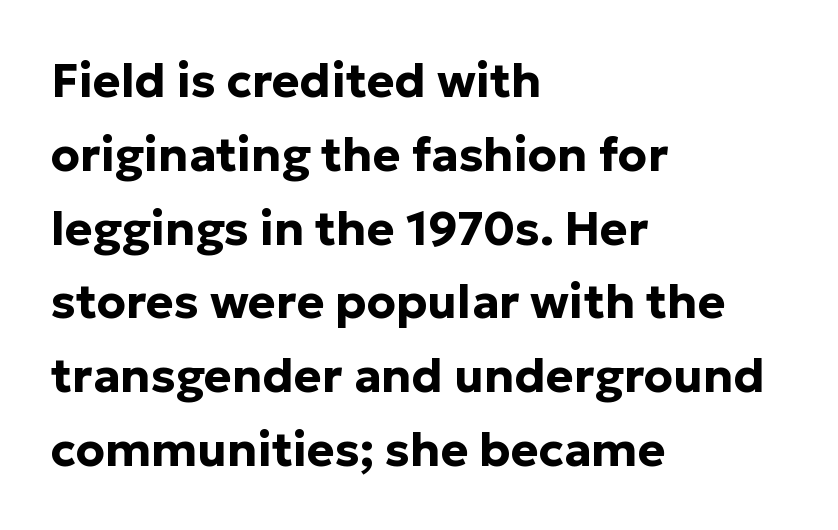
The image shows 47 px bold sans-serif type, upright; set left-aligned, normal line spacing (1.57x), normal letter spacing, not underlined; low stroke contrast and a medium x-height.
